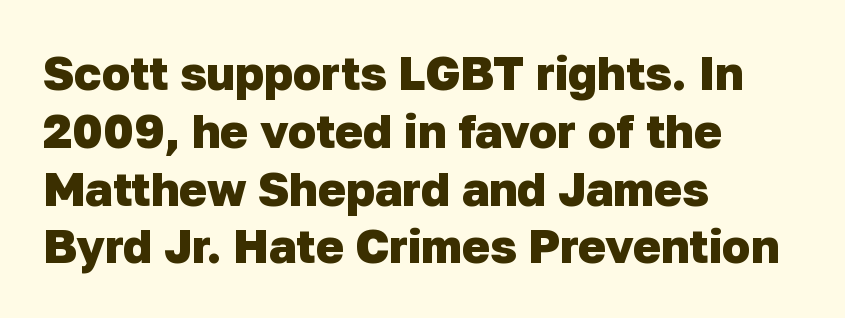
{"serif": "no", "bold": "yes", "weight": "heavy", "width": "normal", "stroke_contrast": "low", "x_height": "medium", "monospaced": "no", "underline": "no", "align": "left", "line_spacing_ratio": 1.23, "letter_spacing": "normal", "letter_spacing_em": 0.0, "glyph_px": 47}
